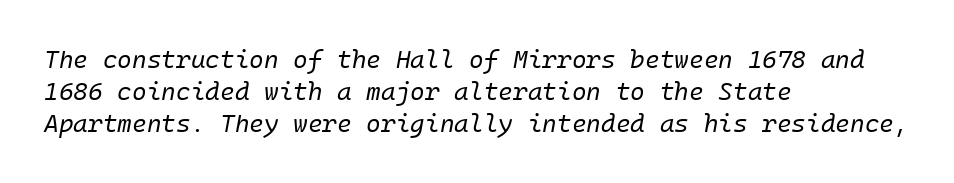
Q: Is the text bold? A: No.
Q: Is the text italic (slanted)? A: Yes, it leans right by about 10 degrees.
Q: Is the text underlined? A: No.
Q: How is the paragraph aligned? A: Left-aligned.
Q: Is the spacing between letters normal or unusually wide? A: Normal.
Q: Is the spacing between lines tight, normal or loose? A: Normal.
